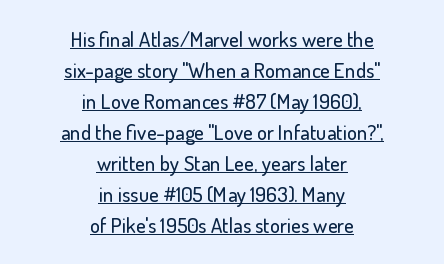
Nope, not italic — everything's standing straight. The passage shown is underscored from start to finish. Observe the ordinary spacing: letters are neighbours, not strangers. A normal amount of white space separates one row of letters from the next. The text block is weighted toward neither margin, spreading evenly from the middle.
